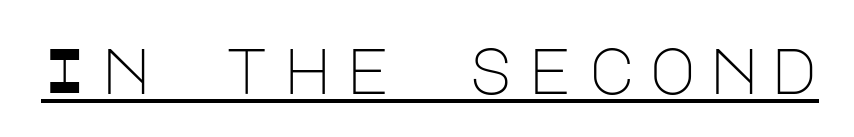
The image shows 64 px light sans-serif type, upright; set unusually wide letter spacing (+0.21 em), underlined; low stroke contrast and a large x-height.
